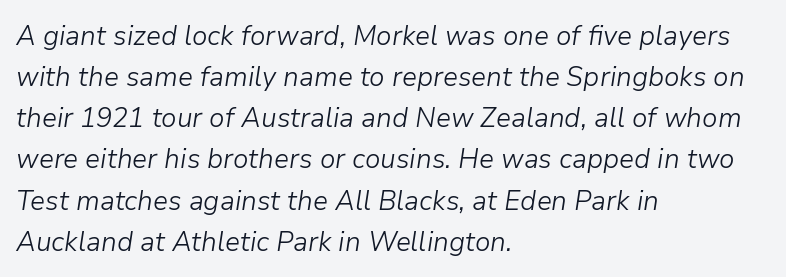
The image shows 28 px light type, italic (leaning right); set left-aligned, normal line spacing (1.47x), normal letter spacing, not underlined; low stroke contrast and a medium x-height.
